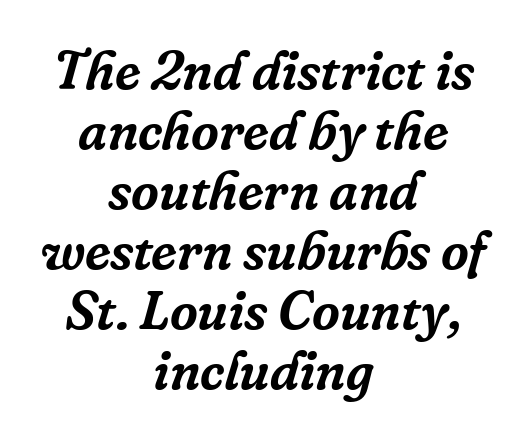
Q: Is the text italic (slanted)? A: Yes, it leans right by about 16 degrees.
Q: Is the typeface a serif or a sans-serif typeface? A: Serif.
Q: Is the text underlined? A: No.
Q: How is the paragraph aligned? A: Centered.
Q: Is the spacing between letters normal or unusually wide? A: Normal.
Q: Is the spacing between lines tight, normal or loose? A: Tight.
Q: Width (condensed, normal, or wide)? A: Normal.
Q: Stroke contrast? A: Low.
Q: x-height? A: Medium.
Q: Monospaced? A: No.
